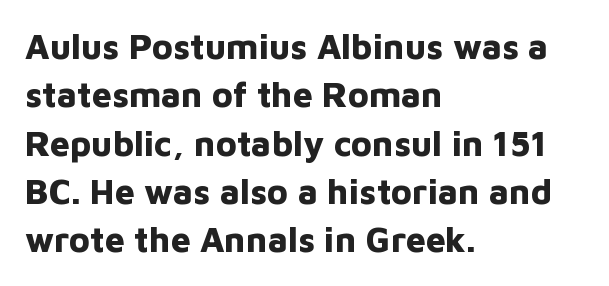
Every letter is thick-stroked: bold, no question. Quick note: underline off. The horizontal fit of the characters is conventional and even. This is the regular roman posture of the typeface. Leftover space on each line is placed entirely after the last word.
